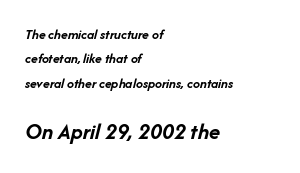
Rule under the text: the space is simply empty. There is no visible air inserted between adjacent glyphs. Which margin do the lines hug? The left one — the right edge is uneven. Note: smaller setting up top, larger setting below. How heavy is the stroke? Heavy — this is a bold.
